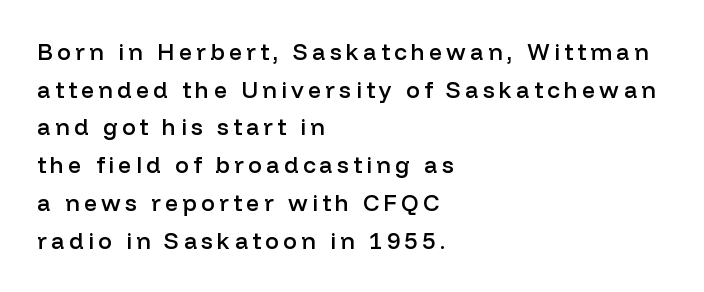
{"italic": "no", "bold": "semi", "underline": "no", "align": "left", "line_spacing": "normal", "line_spacing_ratio": 1.64, "glyph_px": 23}
